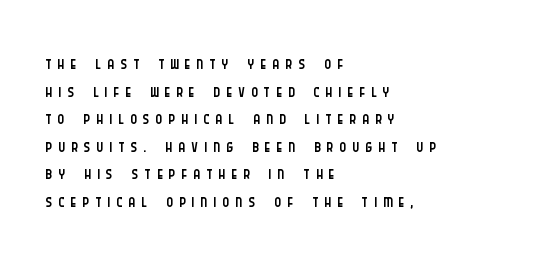
The image shows 26 px text type, upright; set left-aligned, tight line spacing (1.06x), unusually wide letter spacing (+0.23 em), not underlined.
